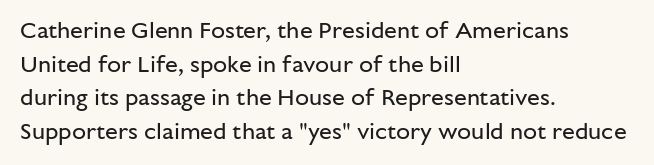
The image shows 23 px text type, upright; set left-aligned, normal line spacing (1.46x), normal letter spacing, not underlined.
